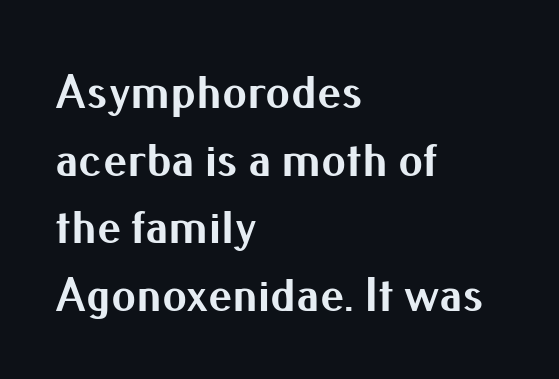
The image shows 49 px bold sans-serif type, upright; set left-aligned, normal line spacing (1.38x), normal letter spacing, not underlined; medium stroke contrast and a small x-height.
